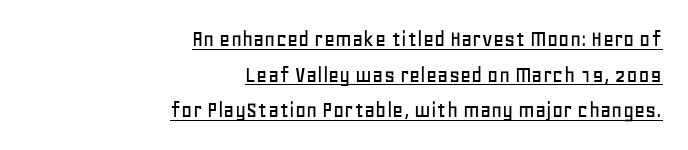
Is there much room between lines? A standard amount, neither cramped nor airy. A baseline rule has been typeset under these characters. Look at the tracking — it's just the regular setting, nothing added. Typeset ragged left — the right edge is the straight one. This is the regular roman posture of the typeface.
